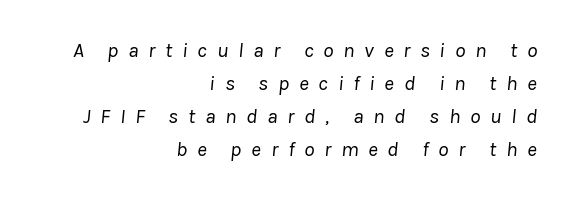
The image shows 21 px text type, italic (leaning right); set right-aligned, normal line spacing (1.57x), unusually wide letter spacing (+0.46 em), not underlined.
